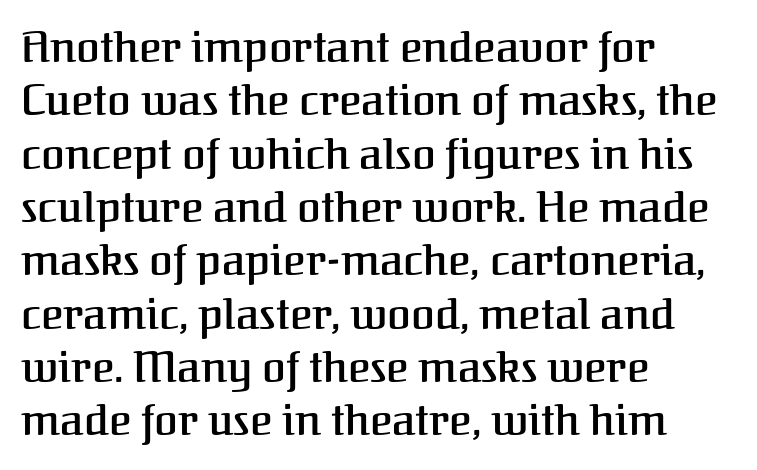
The rendering shows small feet on the letterforms — a serif design. Bold? Not quite — semibold, heavier than regular but stopping short. Decoration check: the copy has no underline. Left-aligned paragraph, ragged on the right.
